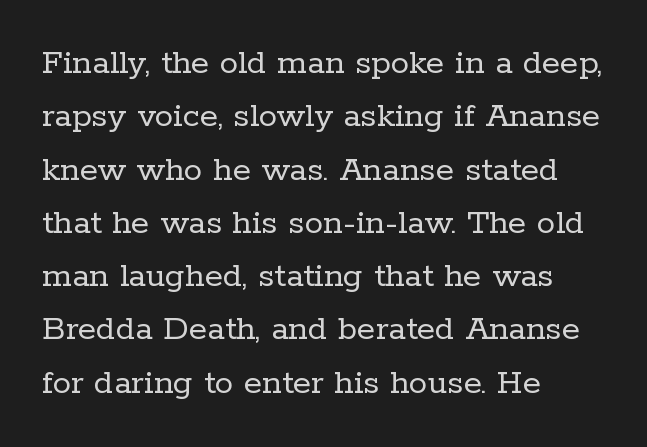
The image shows 37 px regular-weight serif type, upright; set left-aligned, normal line spacing (1.44x), normal letter spacing, not underlined; low stroke contrast and a medium x-height.
